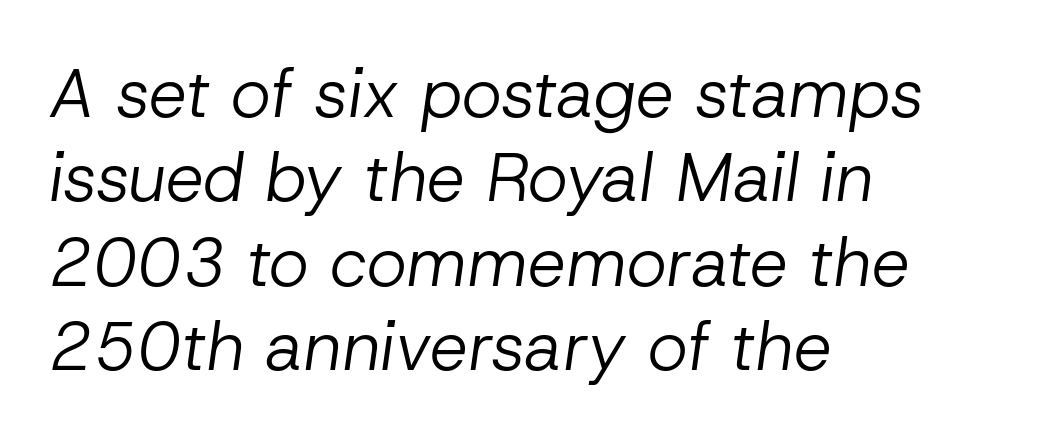
Tall strokes in this sample are angled rather than plumb. Horizontal alignment here is leftward, the default for most running prose. The letterforms sit shoulder to shoulder at normal distance. Varying glyph widths throughout — classic text-font behaviour. Weight: not bold — regular or lighter.
